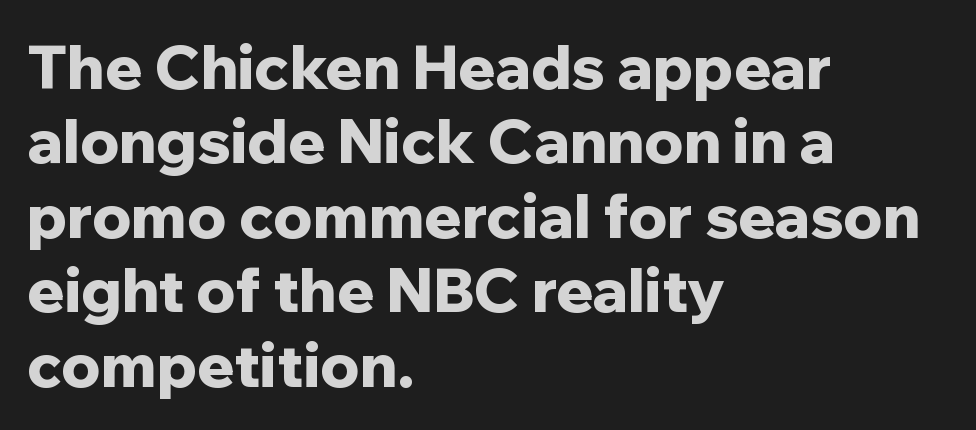
{"serif": "no", "italic": "no", "bold": "yes", "weight": "bold", "width": "normal", "stroke_contrast": "low", "x_height": "medium", "monospaced": "no", "underline": "no", "align": "left", "line_spacing_ratio": 1.22, "letter_spacing": "normal", "letter_spacing_em": 0.0, "glyph_px": 61}
